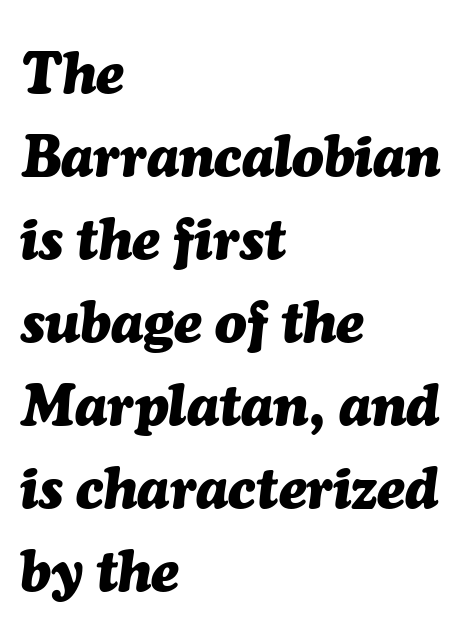
Q: Is the text bold? A: Yes.
Q: Is the text italic (slanted)? A: Yes, it leans right by about 7 degrees.
Q: Is the text underlined? A: No.
Q: How is the paragraph aligned? A: Left-aligned.
Q: Is the spacing between letters normal or unusually wide? A: Normal.
Q: Is the spacing between lines tight, normal or loose? A: Normal.
Q: Width (condensed, normal, or wide)? A: Normal.
Q: Stroke contrast? A: Medium.
Q: x-height? A: Medium.
Q: Monospaced? A: No.
